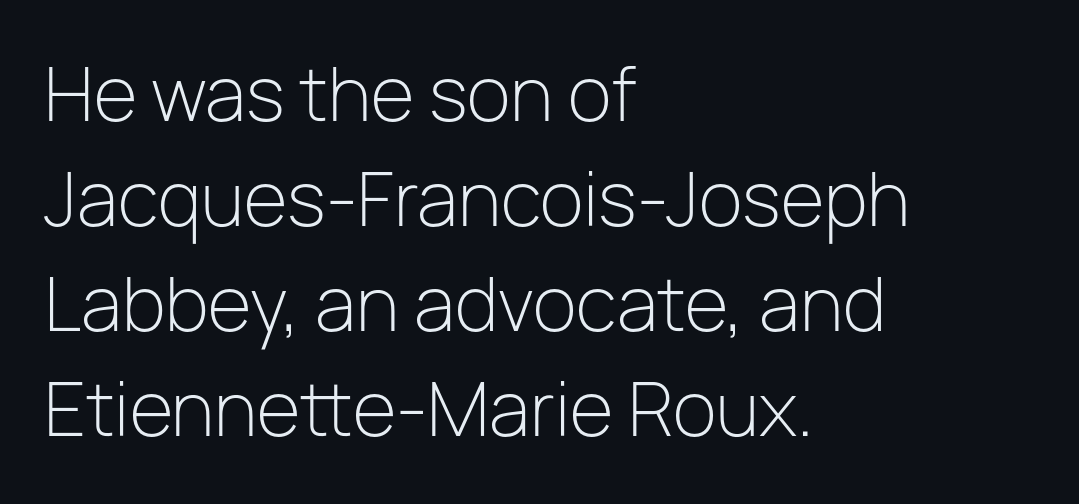
Compared with typical body copy, the letter spacing here is the same. The letters advance in unequal steps, a hallmark of proportional type. The paragraph has a hard left edge and a soft right edge. Bare-footed words on every line. Typographically, this falls in the sans-serif category.
